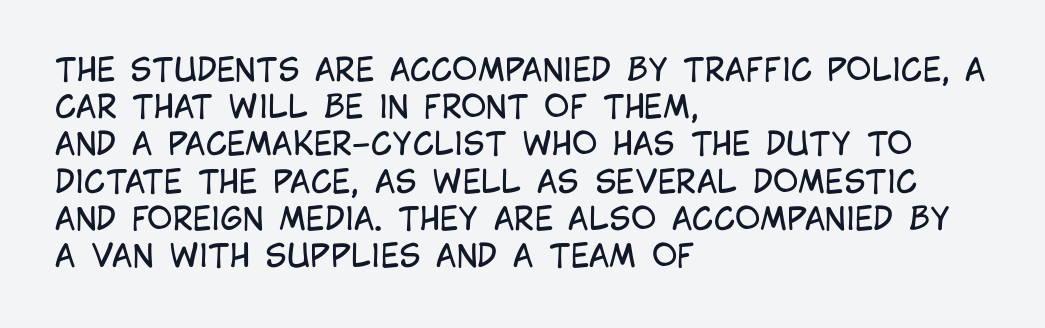
Q: Is the text bold? A: No.
Q: Is the text italic (slanted)? A: No, it is upright.
Q: Is the typeface a serif or a sans-serif typeface? A: Sans-serif.
Q: Is the text underlined? A: No.
Q: How is the paragraph aligned? A: Left-aligned.
Q: Is the spacing between letters normal or unusually wide? A: Normal.
Q: Width (condensed, normal, or wide)? A: Condensed.
Q: Stroke contrast? A: Low.
Q: x-height? A: Large.
Q: Monospaced? A: No.
